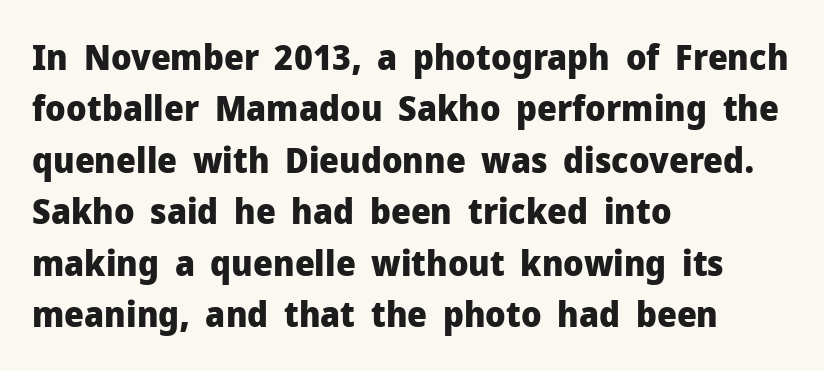
Each letter's strokes conclude bluntly, with no projecting serifs. Do the characters align in a grid? No, the font is proportional. The paragraph shown leans on its left margin. Each word holds together tightly as a unit, with standard inter-letter gaps. Unmarked baselines from the first word to the last. Quick note: not italic, upright.
